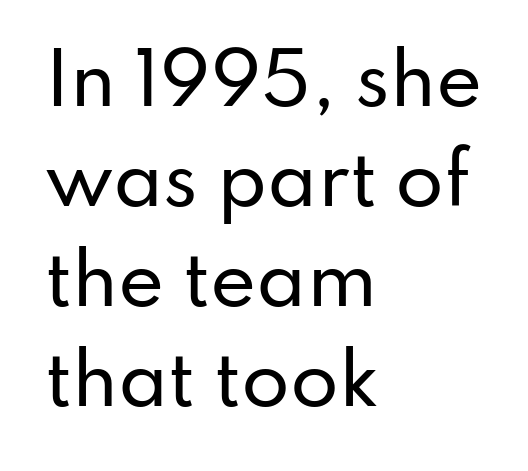
Q: Is the text italic (slanted)? A: No, it is upright.
Q: Is the typeface a serif or a sans-serif typeface? A: Sans-serif.
Q: Is the text underlined? A: No.
Q: How is the paragraph aligned? A: Left-aligned.
Q: Is the spacing between letters normal or unusually wide? A: Normal.
Q: Is the spacing between lines tight, normal or loose? A: Normal.
Q: Width (condensed, normal, or wide)? A: Normal.
Q: Stroke contrast? A: Low.
Q: x-height? A: Small.
Q: Monospaced? A: No.
